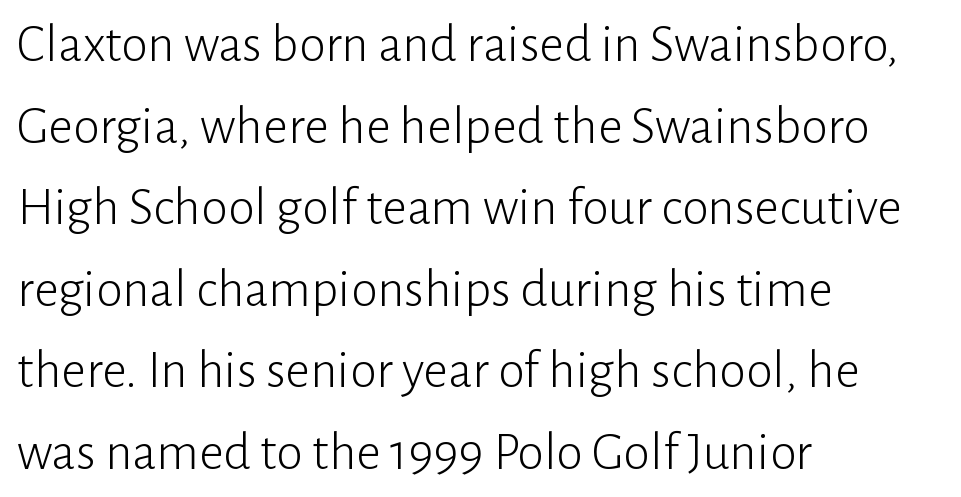
Q: Is the text bold? A: No.
Q: Is the text italic (slanted)? A: No, it is upright.
Q: Is the typeface a serif or a sans-serif typeface? A: Sans-serif.
Q: Is the text underlined? A: No.
Q: How is the paragraph aligned? A: Left-aligned.
Q: Is the spacing between letters normal or unusually wide? A: Normal.
Q: Is the spacing between lines tight, normal or loose? A: Normal.
Q: Width (condensed, normal, or wide)? A: Normal.
Q: Stroke contrast? A: Low.
Q: x-height? A: Medium.
Q: Monospaced? A: No.
